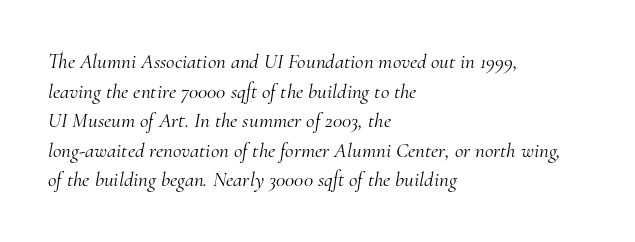
{"italic": "yes", "lean": "right", "slant_degrees": 10, "bold": "no", "underline": "no", "align": "left", "line_spacing": "normal", "line_spacing_ratio": 1.41, "letter_spacing": "normal", "letter_spacing_em": 0.0, "glyph_px": 21}
